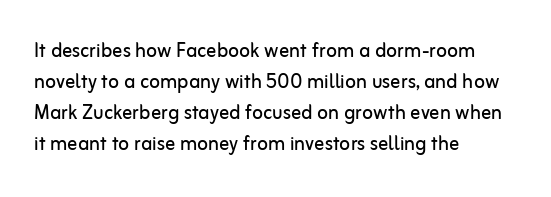
A light-to-regular cut is what we see here. Clear beneath every line of the passage. Vertical strokes here are truly vertical. The passage shown has conventional tracking throughout. Leftover space on each line is placed entirely after the last word.
